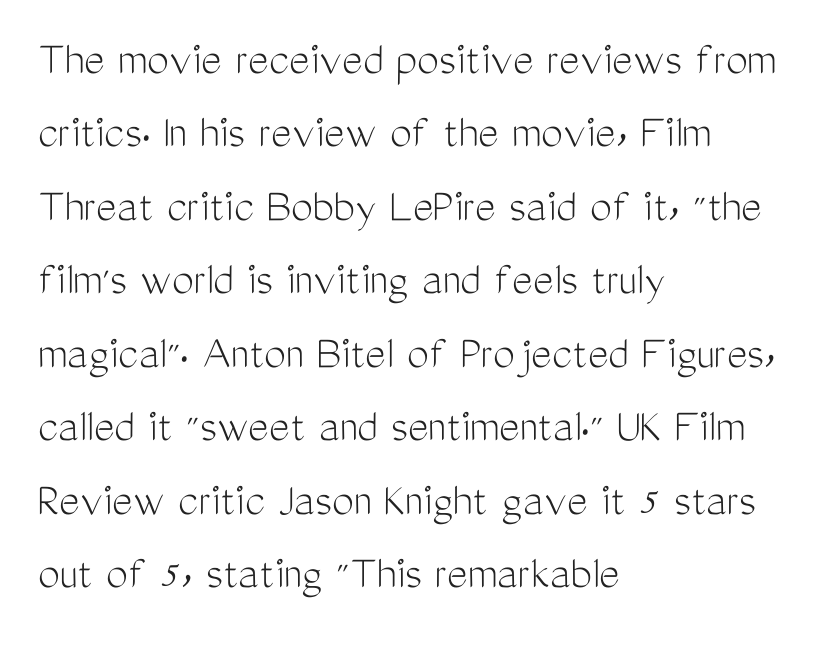
The image shows 49 px light, condensed sans-serif type, upright; set left-aligned, normal line spacing (1.5x), normal letter spacing, not underlined; medium stroke contrast and a medium x-height.
